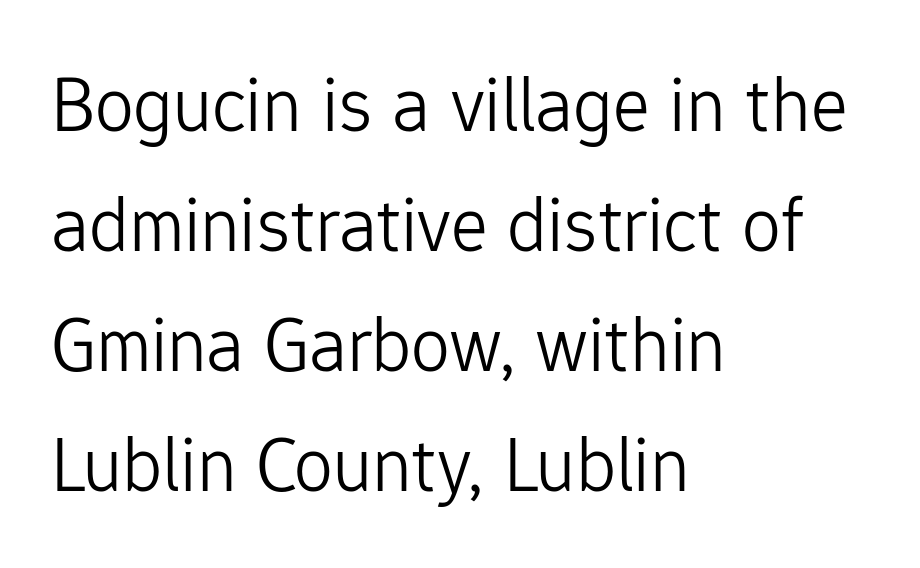
The image shows 78 px light sans-serif type, upright; set left-aligned, normal line spacing (1.54x), normal letter spacing, not underlined; low stroke contrast and a medium x-height.
